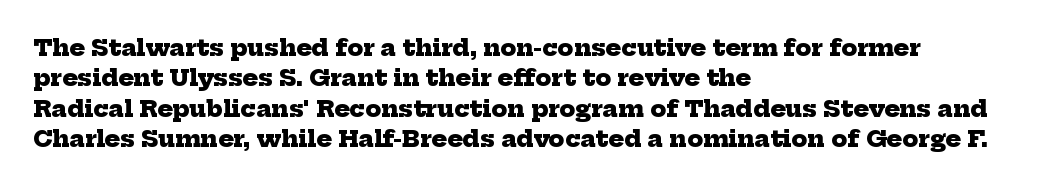
Strong, thick strokes mark this as bold type. Unmarked baselines from the first word to the last. A typesetter would call this zero additional tracking. The line-height multiplier appears to be the usual default. These lines stack with their left ends in a neat column.
